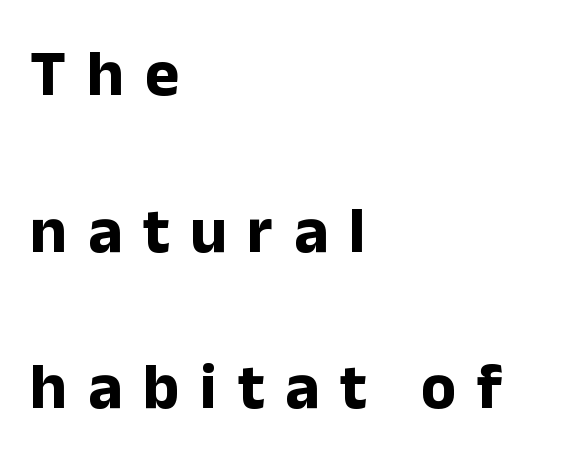
Q: Is the text bold? A: Yes.
Q: Is the text italic (slanted)? A: No, it is upright.
Q: Is the typeface a serif or a sans-serif typeface? A: Sans-serif.
Q: Is the text underlined? A: No.
Q: How is the paragraph aligned? A: Left-aligned.
Q: Is the spacing between letters normal or unusually wide? A: Unusually wide.
Q: Is the spacing between lines tight, normal or loose? A: Loose.
Q: Width (condensed, normal, or wide)? A: Normal.
Q: Stroke contrast? A: Low.
Q: x-height? A: Medium.
Q: Monospaced? A: No.
